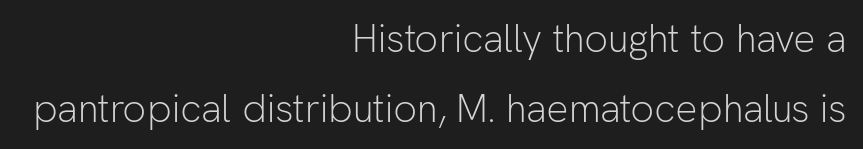
These lines were composed using upright roman letters. Note: no serifs on the glyphs. The typesetter chose a ragged-left arrangement here. The strokes carry an ordinary text weight at most. Here the designer chose a conventional face with non-uniform glyph widths. There is no visible air inserted between adjacent glyphs.
